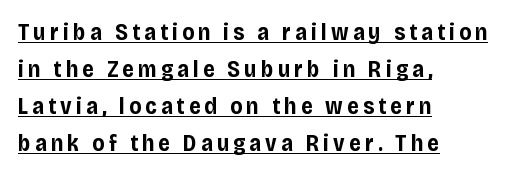
A student would call this left alignment; a typographer would say flush left, rag right. The face used here appears with an underline applied. Regular leading. Ordinary non-slanted type is in use. Does the weight exceed regular? Yes, all the way to bold.
